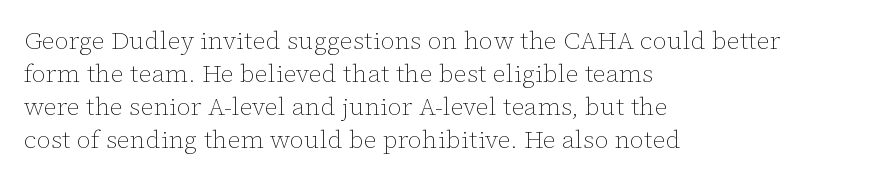
The image shows 25 px text type, upright; set left-aligned, normal line spacing (1.32x), normal letter spacing, not underlined.
